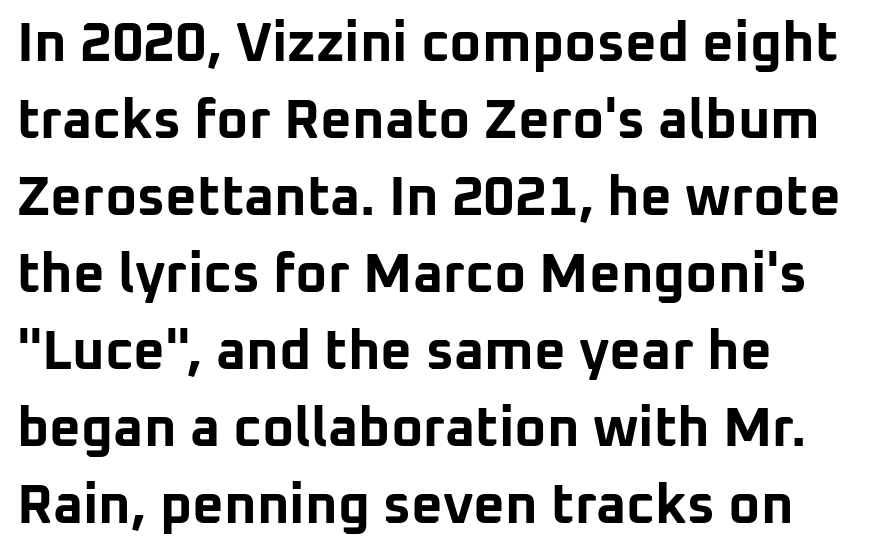
The image shows 55 px bold sans-serif type, upright; set left-aligned, normal line spacing (1.4x), normal letter spacing, not underlined; low stroke contrast and a medium x-height.
